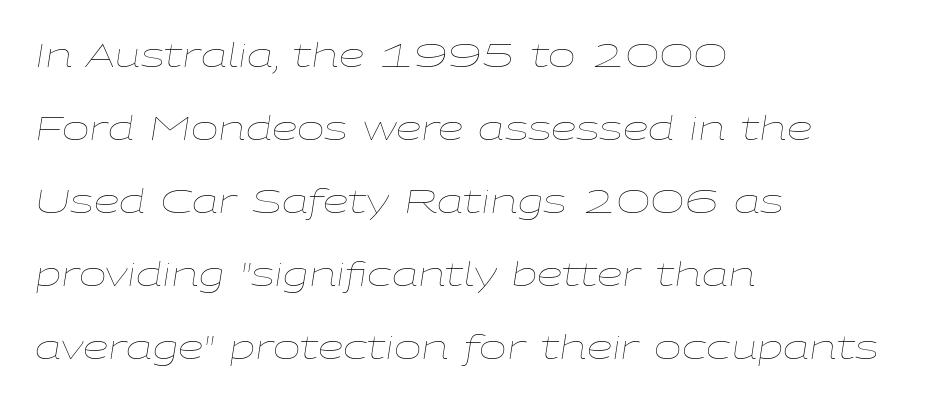
{"italic": "yes", "lean": "right", "slant_degrees": 9, "bold": "no", "weight": "thin", "width": "wide", "stroke_contrast": "low", "x_height": "medium", "monospaced": "no", "underline": "no", "align": "left", "line_spacing": "loose", "line_spacing_ratio": 2.21, "letter_spacing": "normal", "letter_spacing_em": 0.0, "glyph_px": 33}
